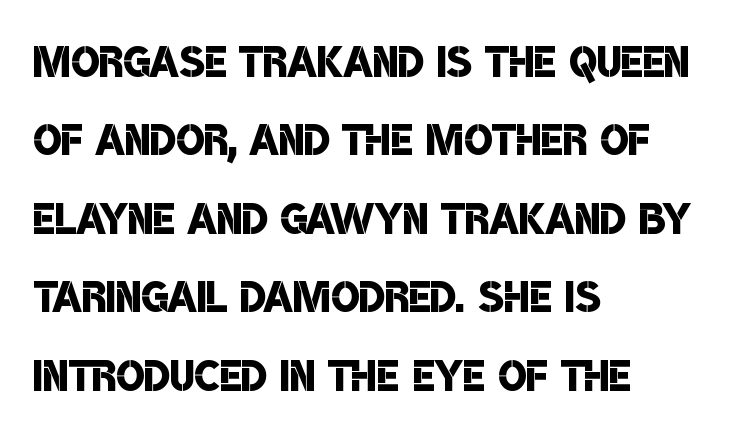
{"serif": "no", "bold": "semi", "weight": "semibold", "width": "condensed", "stroke_contrast": "low", "x_height": "large", "monospaced": "no", "underline": "no", "align": "left", "line_spacing": "normal", "line_spacing_ratio": 1.33, "letter_spacing": "normal", "letter_spacing_em": 0.0, "glyph_px": 59}
